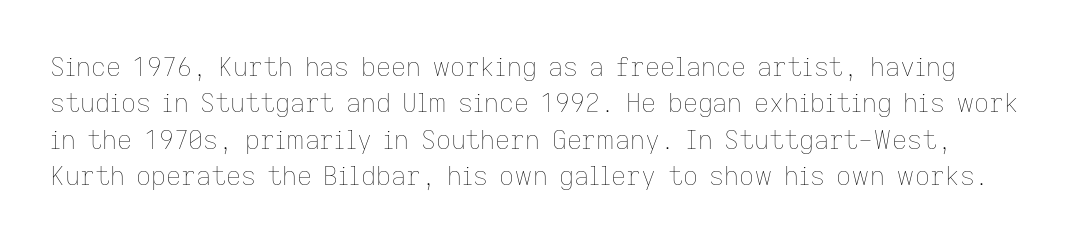
Look at the tracking — it's just the regular setting, nothing added. A quiet, ordinary-to-light weight characterises the typeface. The area under the type is left untouched. This sample keeps an unexceptional amount of space between lines.
